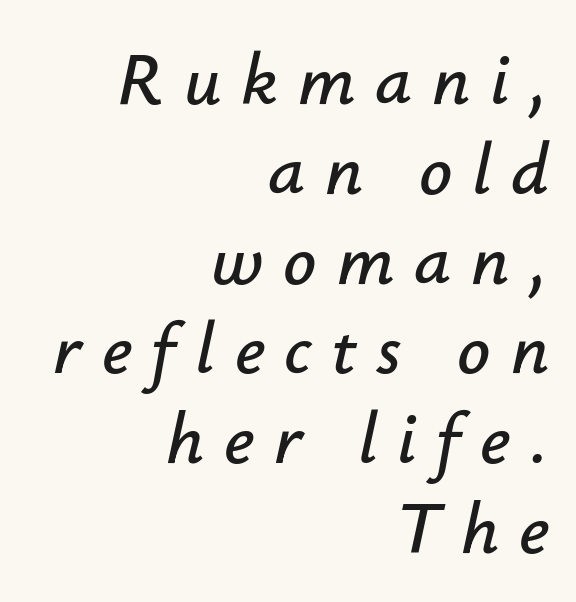
{"italic": "yes", "lean": "right", "slant_degrees": 12, "width": "normal", "stroke_contrast": "low", "x_height": "small", "monospaced": "no", "underline": "no", "align": "right", "line_spacing_ratio": 1.23, "letter_spacing": "wide", "letter_spacing_em": 0.27, "glyph_px": 73}
